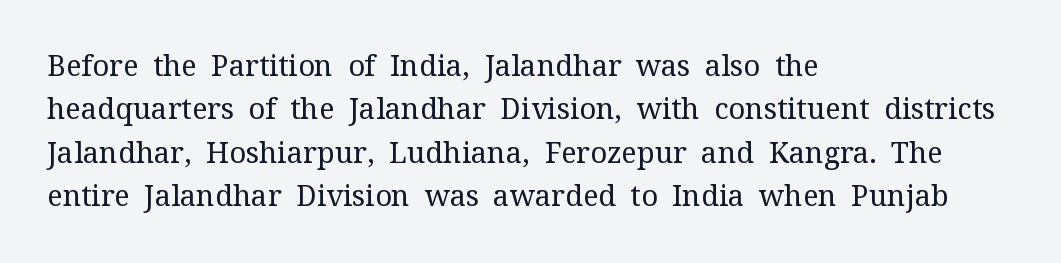
{"serif": "yes", "italic": "no", "bold": "no", "weight": "regular", "width": "normal", "stroke_contrast": "medium", "x_height": "medium", "monospaced": "no", "underline": "no", "align": "left", "line_spacing": "normal", "line_spacing_ratio": 1.5, "letter_spacing": "normal", "letter_spacing_em": 0.0, "glyph_px": 29}
